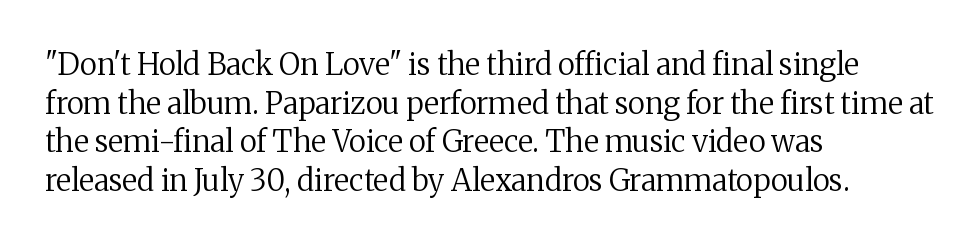
Q: Is the text bold? A: No.
Q: Is the text italic (slanted)? A: No, it is upright.
Q: Is the typeface a serif or a sans-serif typeface? A: Serif.
Q: Is the text underlined? A: No.
Q: How is the paragraph aligned? A: Left-aligned.
Q: Is the spacing between letters normal or unusually wide? A: Normal.
Q: Is the spacing between lines tight, normal or loose? A: Normal.
Q: Width (condensed, normal, or wide)? A: Normal.
Q: Stroke contrast? A: Medium.
Q: x-height? A: Medium.
Q: Monospaced? A: No.
